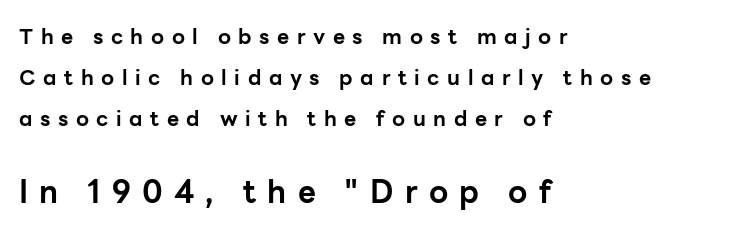
It's the straight-up-and-down kind of type. Stroke terminals: plain, sans-serif. Vertically, the passage feels expansive, rows floating well apart. The letters are bold, with thick, heavy strokes. Rule under the text: the space is simply empty. You could not count columns in this text — the font is proportionally spaced.
